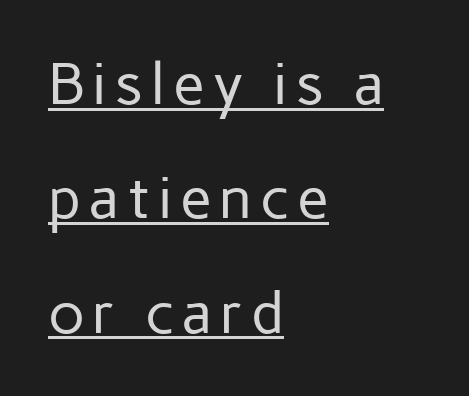
Q: Is the text bold? A: No.
Q: Is the text italic (slanted)? A: No, it is upright.
Q: Is the typeface a serif or a sans-serif typeface? A: Sans-serif.
Q: Is the text underlined? A: Yes.
Q: How is the paragraph aligned? A: Left-aligned.
Q: Is the spacing between lines tight, normal or loose? A: Loose.
Q: Width (condensed, normal, or wide)? A: Normal.
Q: Stroke contrast? A: Low.
Q: x-height? A: Medium.
Q: Monospaced? A: No.
